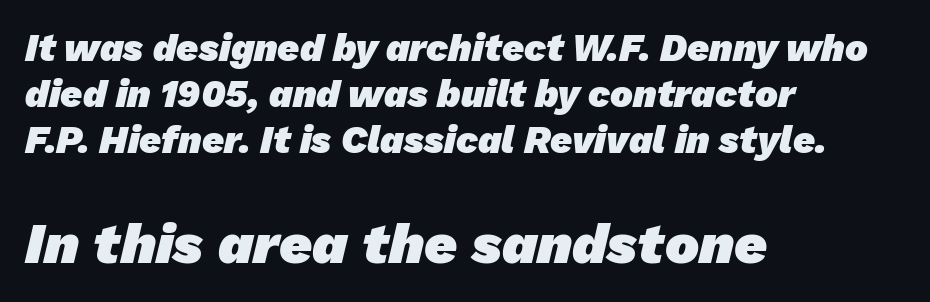
Q: Is the text bold? A: Yes.
Q: Is the typeface a serif or a sans-serif typeface? A: Sans-serif.
Q: Is the text underlined? A: No.
Q: How is the paragraph aligned? A: Left-aligned.
Q: Is the spacing between letters normal or unusually wide? A: Normal.
Q: Which block of text is set in a larger size, the first (top) or the second (bottom)? A: The second (bottom) one.
Q: Width (condensed, normal, or wide)? A: Normal.
Q: Stroke contrast? A: Low.
Q: x-height? A: Medium.
Q: Monospaced? A: No.
